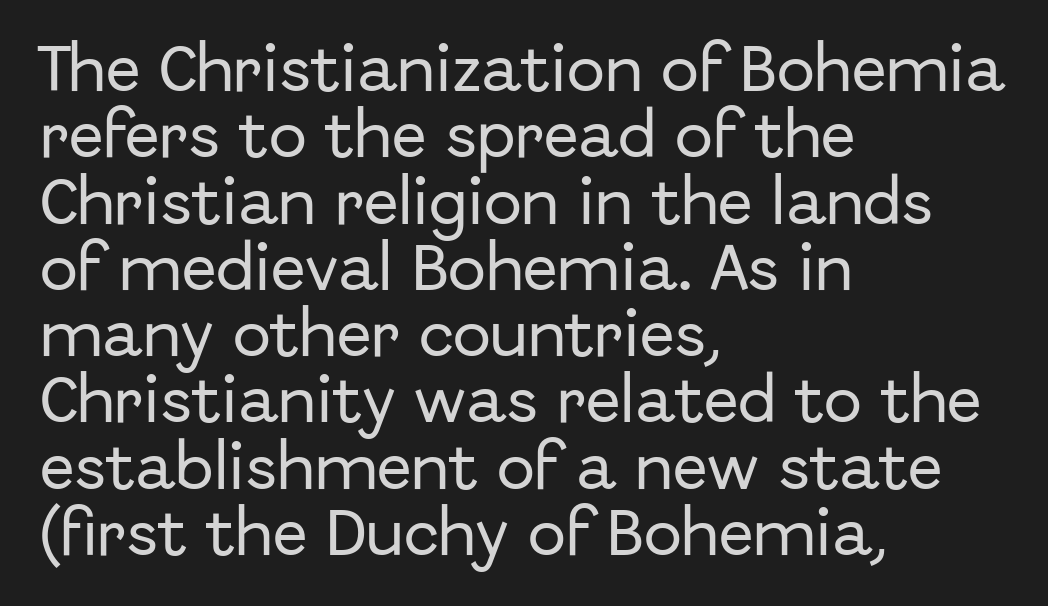
The image shows 51 px sans-serif type, upright; set left-aligned, normal line spacing (1.3x), normal letter spacing, not underlined; low stroke contrast and a medium x-height.
